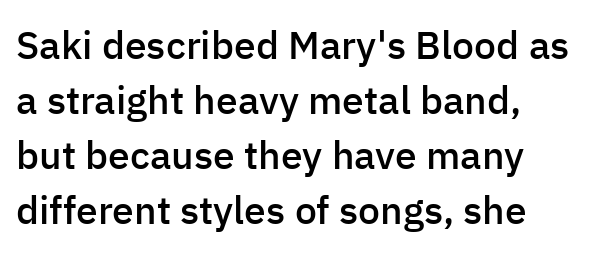
Q: Is the text bold? A: Semi-bold.
Q: Is the text italic (slanted)? A: No, it is upright.
Q: Is the typeface a serif or a sans-serif typeface? A: Sans-serif.
Q: Is the text underlined? A: No.
Q: How is the paragraph aligned? A: Left-aligned.
Q: Is the spacing between letters normal or unusually wide? A: Normal.
Q: Is the spacing between lines tight, normal or loose? A: Normal.
Q: Width (condensed, normal, or wide)? A: Normal.
Q: Stroke contrast? A: Low.
Q: x-height? A: Medium.
Q: Monospaced? A: No.
